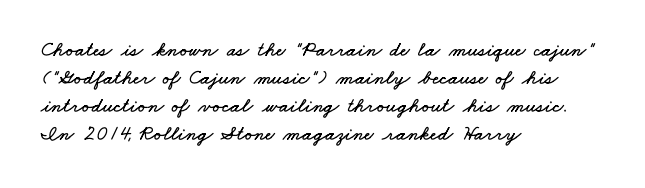
{"underline": "no", "align": "left", "line_spacing": "normal", "line_spacing_ratio": 1.33, "letter_spacing": "normal", "letter_spacing_em": 0.0, "glyph_px": 21}
